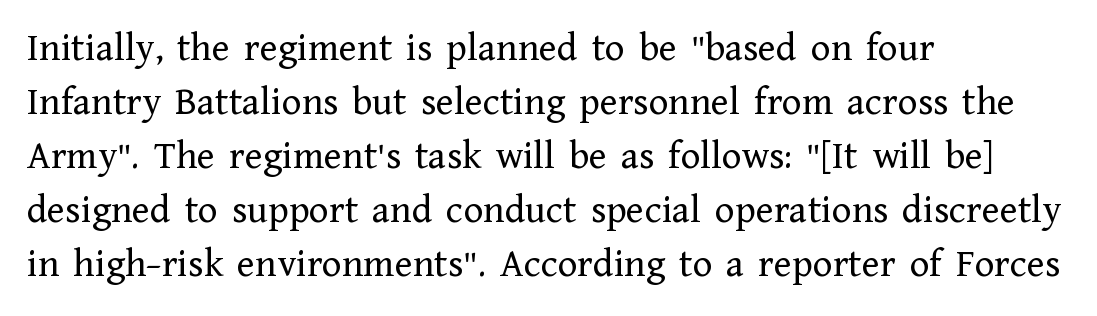
Q: Is the text bold? A: No.
Q: Is the text italic (slanted)? A: No, it is upright.
Q: Is the typeface a serif or a sans-serif typeface? A: Serif.
Q: Is the text underlined? A: No.
Q: How is the paragraph aligned? A: Left-aligned.
Q: Is the spacing between letters normal or unusually wide? A: Normal.
Q: Is the spacing between lines tight, normal or loose? A: Normal.
Q: Width (condensed, normal, or wide)? A: Normal.
Q: Stroke contrast? A: Low.
Q: x-height? A: Medium.
Q: Monospaced? A: No.
